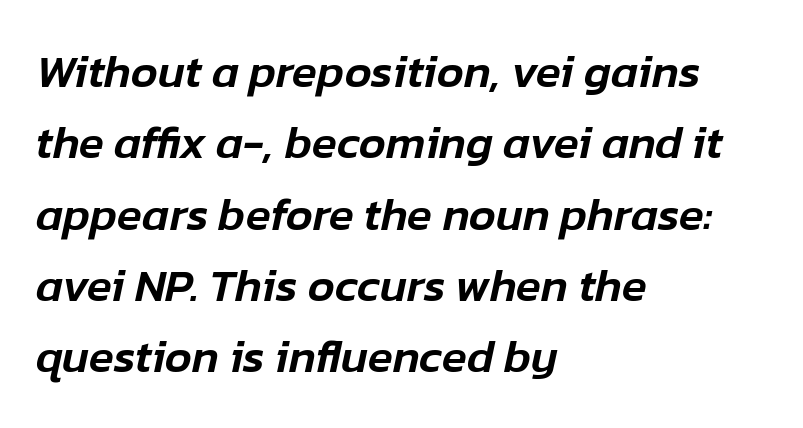
The image shows 46 px text type, italic (leaning right); set left-aligned, normal line spacing (1.55x), normal letter spacing, not underlined; low stroke contrast and a medium x-height.
